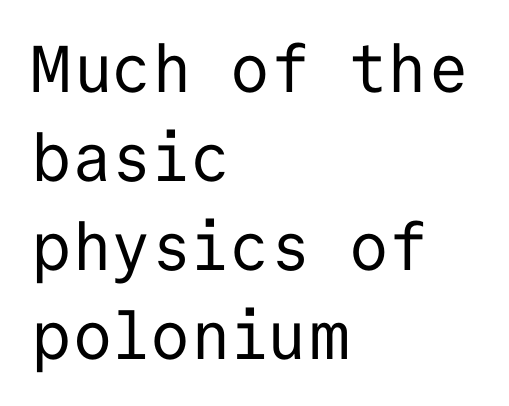
Upright lettering throughout. Students, note that the glyphs here touch the page at normal intervals. The letters carry no serifs — their stems end cleanly without finishing strokes. Think of a typewriter: that constant character pitch is what you see here. Students, observe: this is what conventionally led text looks like.
